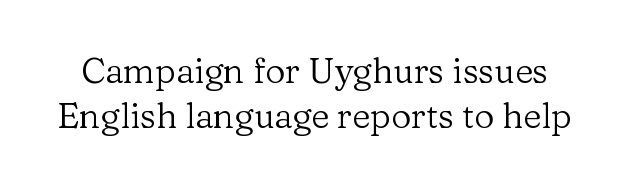
The axis of the letterforms is exactly vertical. Each stroke keeps to a modest, everyday thickness or less. A serif font was chosen for this passage. The passage shown is typed in a proportional face where columns would drift. No word sits above an underline. The block of text has a typical density, with ordinary space between rows.
